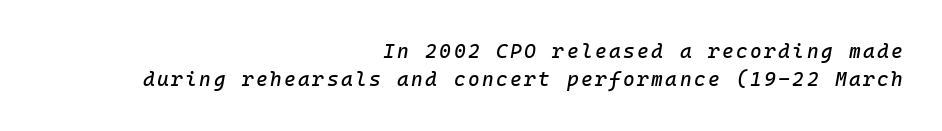
Q: Is the text italic (slanted)? A: Yes, it leans right by about 10 degrees.
Q: Is the text underlined? A: No.
Q: How is the paragraph aligned? A: Right-aligned.
Q: Is the spacing between lines tight, normal or loose? A: Normal.
